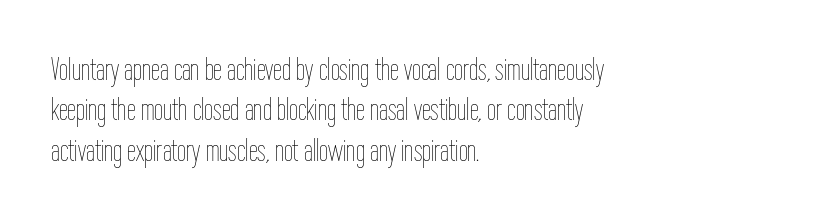
Is the type heavy? It reads as light-to-regular instead. Looks like regular typesetting: each glyph gets only the width it needs. The paragraph has a hard left edge and a soft right edge. Underline: absent.
